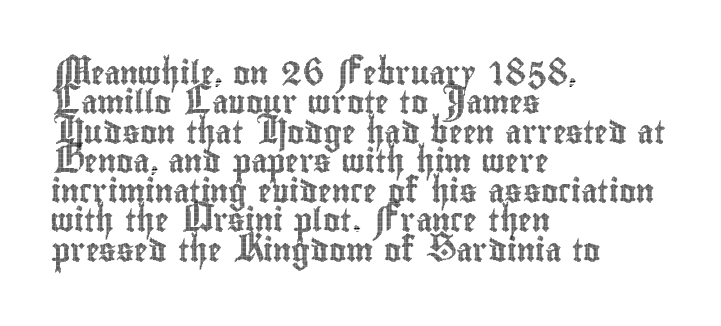
{"italic": "no", "underline": "no", "align": "left", "line_spacing": "normal", "line_spacing_ratio": 1.28, "letter_spacing": "normal", "letter_spacing_em": 0.0, "glyph_px": 23}
